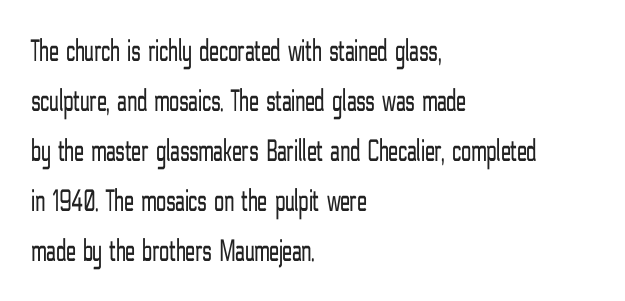
Q: Is the text bold? A: No.
Q: Is the text italic (slanted)? A: No, it is upright.
Q: Is the typeface a serif or a sans-serif typeface? A: Sans-serif.
Q: Is the text underlined? A: No.
Q: How is the paragraph aligned? A: Left-aligned.
Q: Is the spacing between letters normal or unusually wide? A: Normal.
Q: Is the spacing between lines tight, normal or loose? A: Normal.
Q: Width (condensed, normal, or wide)? A: Condensed.
Q: Stroke contrast? A: Low.
Q: x-height? A: Medium.
Q: Monospaced? A: No.
